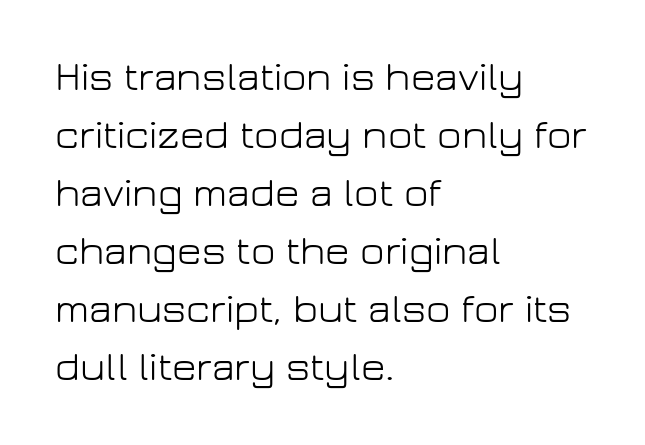
The image shows 42 px light sans-serif type, upright; set left-aligned, normal line spacing (1.38x), normal letter spacing, not underlined; low stroke contrast and a medium x-height.
